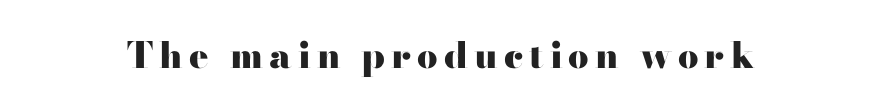
{"serif": "yes", "italic": "no", "bold": "yes", "weight": "heavy", "width": "wide", "stroke_contrast": "high", "x_height": "small", "monospaced": "no", "underline": "no", "glyph_px": 36}
